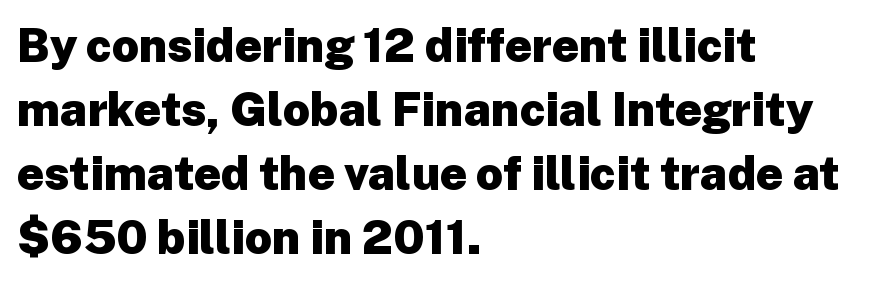
Does extra space separate the letters? No, they use regular spacing. The lettering stays uniformly vertical, giving the passage a roman look. A typesetter would call this proportional, since set widths differ per character. Typographically, this falls in the sans-serif category.
